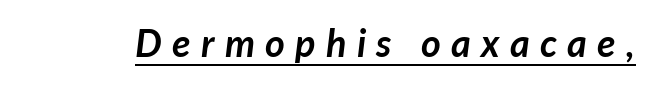
{"italic": "yes", "lean": "right", "slant_degrees": 7, "bold": "yes", "weight": "semibold", "width": "normal", "stroke_contrast": "low", "x_height": "medium", "monospaced": "no", "underline": "yes", "letter_spacing": "wide", "letter_spacing_em": 0.27, "glyph_px": 38}
